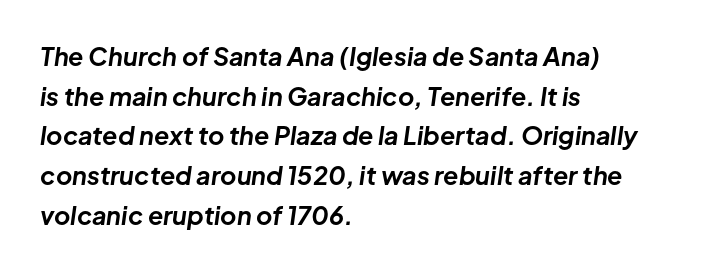
Q: Is the text bold? A: Yes.
Q: Is the text italic (slanted)? A: Yes, it leans right by about 8 degrees.
Q: Is the text underlined? A: No.
Q: How is the paragraph aligned? A: Left-aligned.
Q: Is the spacing between letters normal or unusually wide? A: Normal.
Q: Is the spacing between lines tight, normal or loose? A: Normal.
